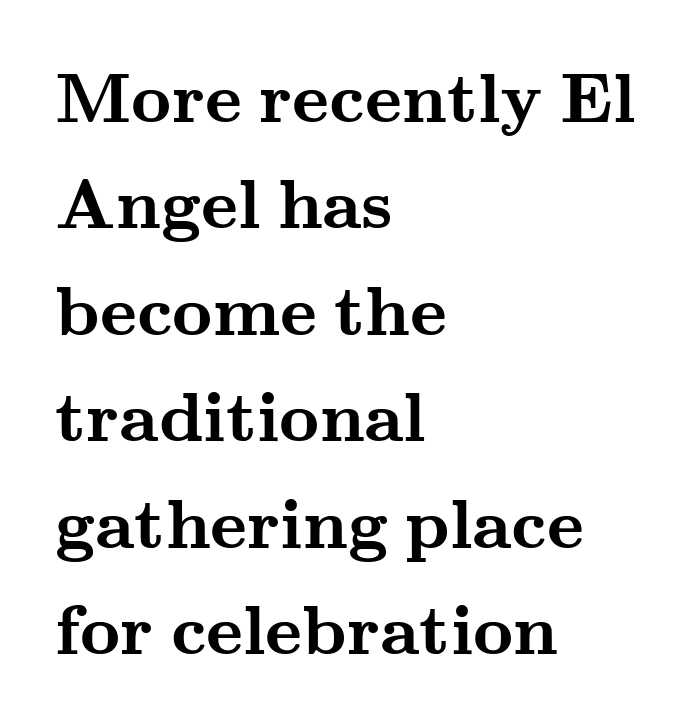
{"serif": "yes", "italic": "no", "bold": "yes", "weight": "semibold", "width": "wide", "stroke_contrast": "medium", "x_height": "small", "monospaced": "no", "underline": "no", "align": "left", "line_spacing": "normal", "line_spacing_ratio": 1.52, "letter_spacing": "normal", "letter_spacing_em": 0.0, "glyph_px": 70}
